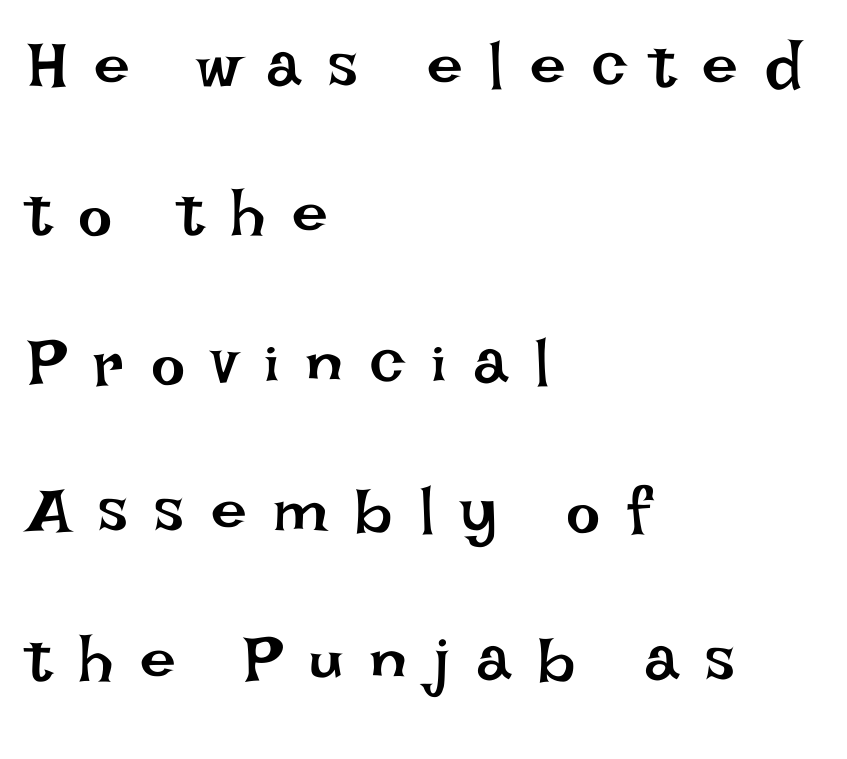
Q: Is the text bold? A: No.
Q: Is the text italic (slanted)? A: No, it is upright.
Q: Is the text underlined? A: No.
Q: How is the paragraph aligned? A: Left-aligned.
Q: Is the spacing between letters normal or unusually wide? A: Unusually wide.
Q: Is the spacing between lines tight, normal or loose? A: Loose.
Q: Width (condensed, normal, or wide)? A: Normal.
Q: Stroke contrast? A: Low.
Q: x-height? A: Large.
Q: Monospaced? A: No.
